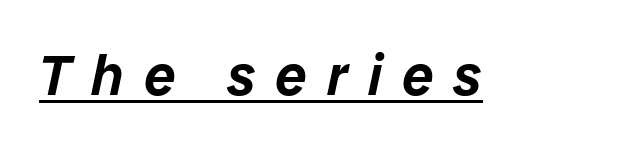
Q: Is the text italic (slanted)? A: Yes, it leans right by about 12 degrees.
Q: Is the text underlined? A: Yes.
Q: Is the spacing between letters normal or unusually wide? A: Unusually wide.
Q: Width (condensed, normal, or wide)? A: Normal.
Q: Stroke contrast? A: Low.
Q: x-height? A: Medium.
Q: Monospaced? A: No.
